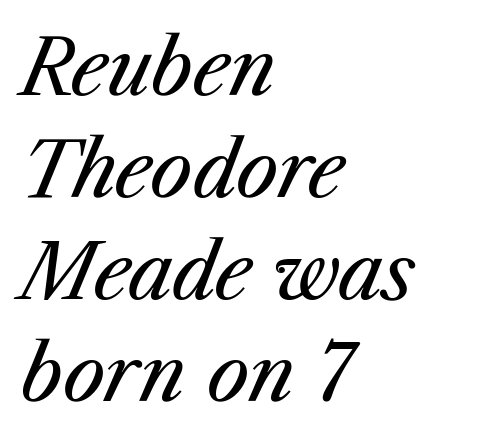
{"italic": "yes", "lean": "right", "slant_degrees": 23, "bold": "no", "weight": "regular", "width": "normal", "stroke_contrast": "medium", "x_height": "medium", "monospaced": "no", "underline": "no", "align": "left", "line_spacing": "normal", "line_spacing_ratio": 1.34, "letter_spacing": "normal", "letter_spacing_em": 0.0, "glyph_px": 76}
